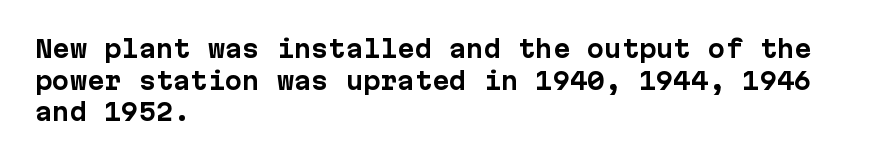
The image shows 23 px bold type, upright; set left-aligned, normal line spacing (1.37x), normal letter spacing, not underlined.
